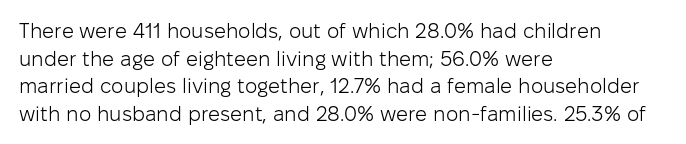
Teacher's note: observe the even left margin — that is flush-left alignment. The line texture is even and compact thanks to regular tracking. The lettering stays uniformly vertical, giving the passage a roman look. The baseline area is clear.
